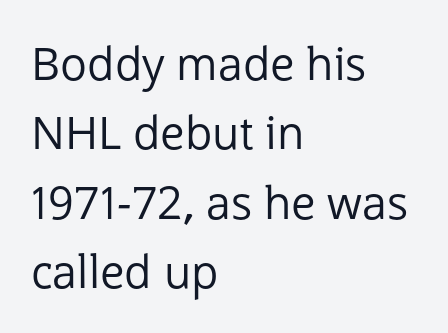
Q: Is the text bold? A: No.
Q: Is the text italic (slanted)? A: No, it is upright.
Q: Is the typeface a serif or a sans-serif typeface? A: Sans-serif.
Q: Is the text underlined? A: No.
Q: How is the paragraph aligned? A: Left-aligned.
Q: Is the spacing between letters normal or unusually wide? A: Normal.
Q: Is the spacing between lines tight, normal or loose? A: Normal.
Q: Width (condensed, normal, or wide)? A: Normal.
Q: Stroke contrast? A: Low.
Q: x-height? A: Medium.
Q: Monospaced? A: No.
